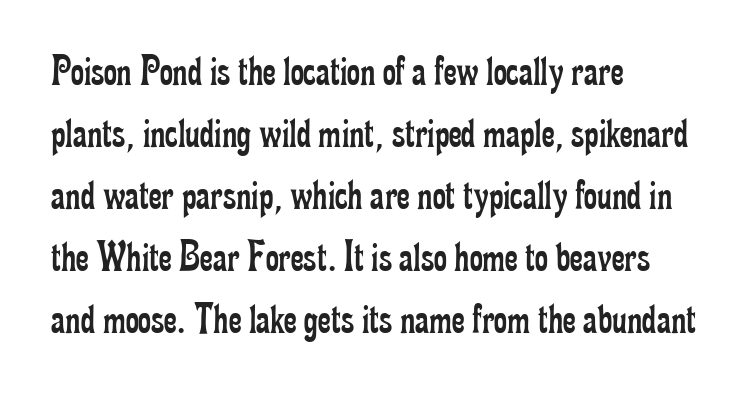
{"serif": "yes", "italic": "no", "bold": "no", "weight": "regular", "width": "condensed", "stroke_contrast": "low", "x_height": "small", "monospaced": "no", "underline": "no", "align": "left", "line_spacing": "normal", "line_spacing_ratio": 1.38, "letter_spacing": "normal", "letter_spacing_em": 0.0, "glyph_px": 45}
